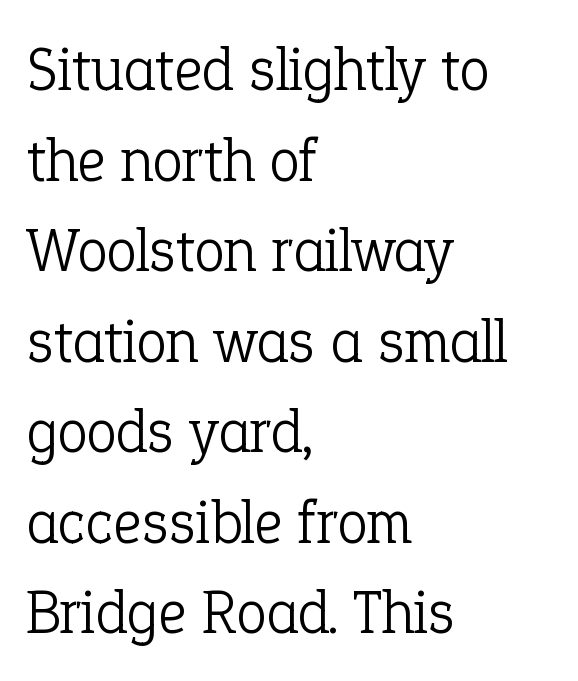
Q: Is the text bold? A: No.
Q: Is the text italic (slanted)? A: No, it is upright.
Q: Is the typeface a serif or a sans-serif typeface? A: Serif.
Q: Is the text underlined? A: No.
Q: How is the paragraph aligned? A: Left-aligned.
Q: Is the spacing between letters normal or unusually wide? A: Normal.
Q: Is the spacing between lines tight, normal or loose? A: Normal.
Q: Width (condensed, normal, or wide)? A: Normal.
Q: Stroke contrast? A: Low.
Q: x-height? A: Medium.
Q: Monospaced? A: No.
